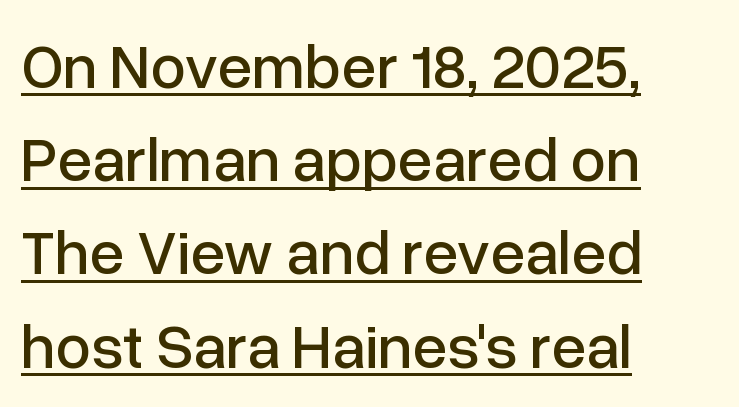
The image shows 63 px sans-serif type, upright; set left-aligned, normal line spacing (1.48x), normal letter spacing, underlined; low stroke contrast and a medium x-height.
